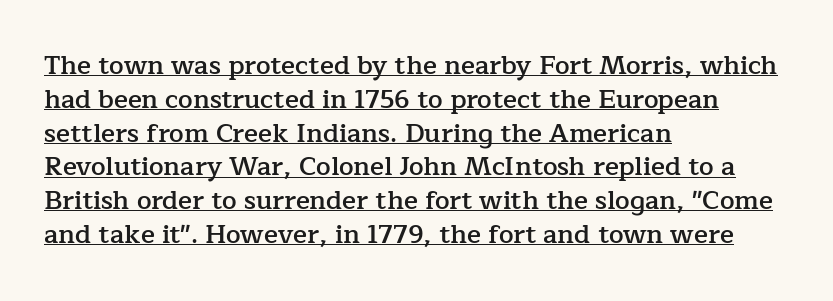
{"italic": "no", "bold": "semi", "underline": "yes", "align": "left", "line_spacing": "normal", "line_spacing_ratio": 1.3, "letter_spacing": "normal", "letter_spacing_em": 0.0, "glyph_px": 26}
